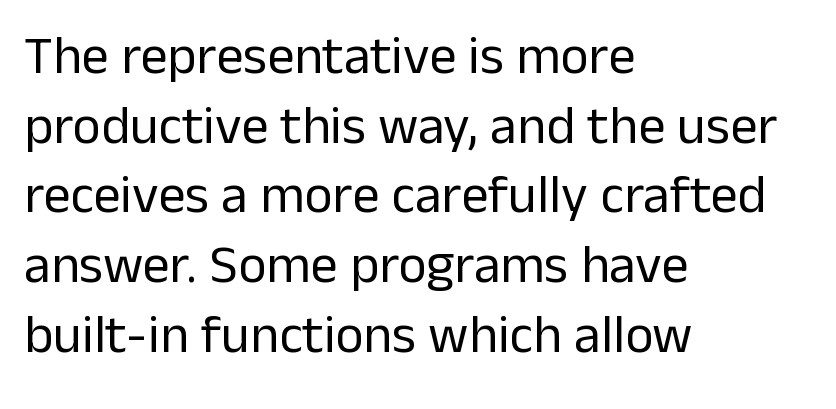
The image shows 54 px regular-weight sans-serif type, upright; set left-aligned, normal line spacing (1.29x), normal letter spacing, not underlined; low stroke contrast and a medium x-height.
